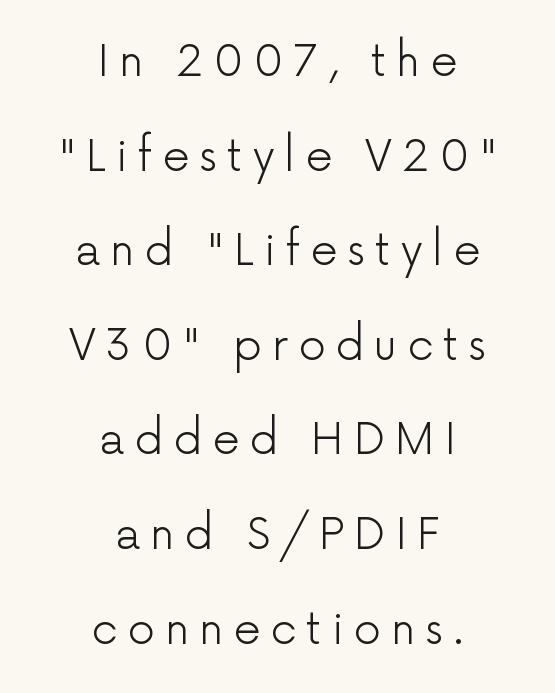
The image shows 43 px light sans-serif type, upright; set centered, loose line spacing (2.2x), unusually wide letter spacing (+0.23 em), not underlined; low stroke contrast and a medium x-height.
